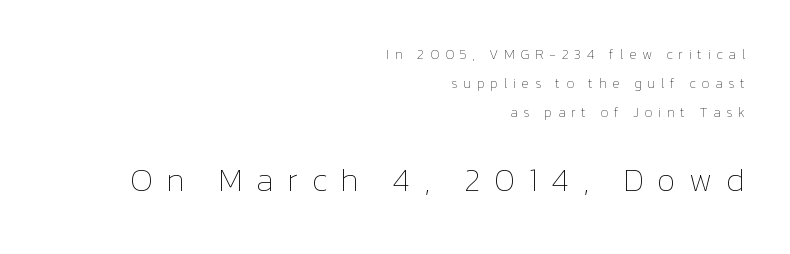
These two chunks differ in scale, with the bottom chunk taking the larger measure. Widely set lines give the paragraph a tall, airy silhouette. The glyphs are unaccompanied by any horizontal stroke below them. Reading down the block, your eye finds every line finishing at a fixed right position.
